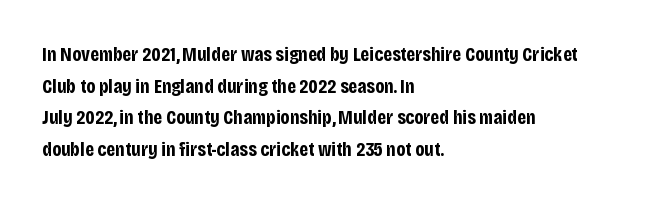
Q: Is the text bold? A: Yes.
Q: Is the text italic (slanted)? A: No, it is upright.
Q: Is the text underlined? A: No.
Q: How is the paragraph aligned? A: Left-aligned.
Q: Is the spacing between letters normal or unusually wide? A: Normal.
Q: Is the spacing between lines tight, normal or loose? A: Normal.
